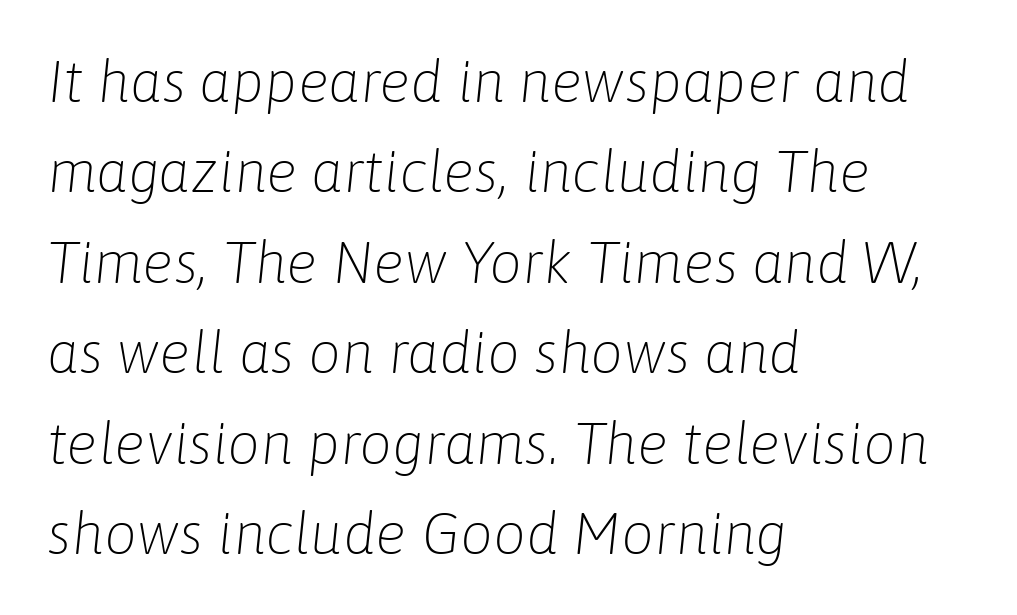
The foot of each line stays bare and open. Character widths vary here, with narrow letters taking less room than wide ones. Does extra space separate the letters? No, they use regular spacing. Does the copy run flush right? No — it runs flush left. This is not heavy type; no bold has been used.
